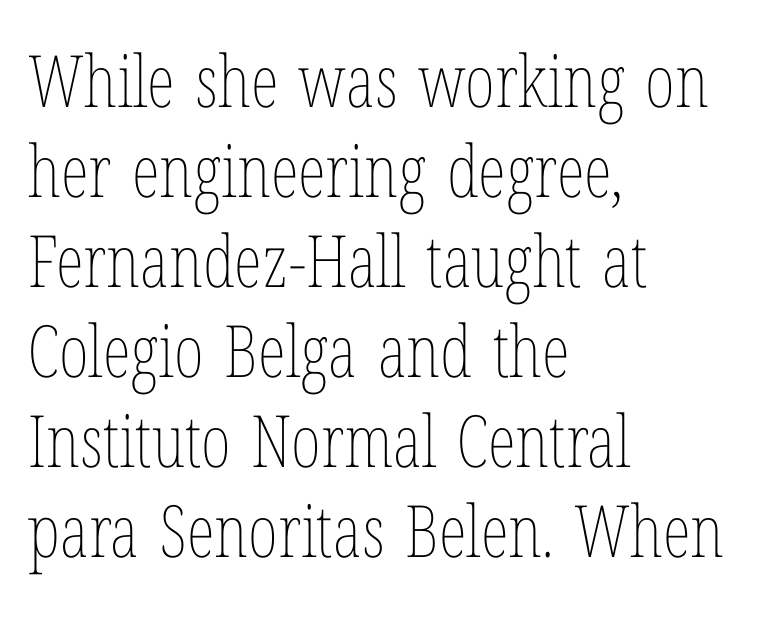
Posture: straight, roman, zero tilt. Heft: none added — not bold. The baseline area is clear. How are the letters spaced? Ordinarily, with no added tracking. Interline gaps are of average width in this sample. The letters advance in unequal steps, a hallmark of proportional type.
